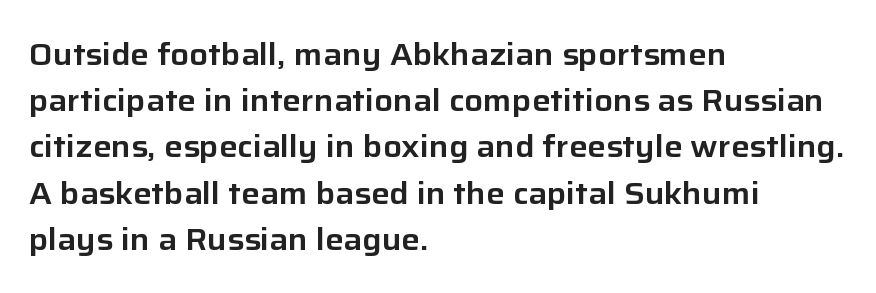
Q: Is the text italic (slanted)? A: No, it is upright.
Q: Is the typeface a serif or a sans-serif typeface? A: Sans-serif.
Q: Is the text underlined? A: No.
Q: How is the paragraph aligned? A: Left-aligned.
Q: Is the spacing between letters normal or unusually wide? A: Normal.
Q: Is the spacing between lines tight, normal or loose? A: Normal.
Q: Width (condensed, normal, or wide)? A: Normal.
Q: Stroke contrast? A: Low.
Q: x-height? A: Medium.
Q: Monospaced? A: No.
